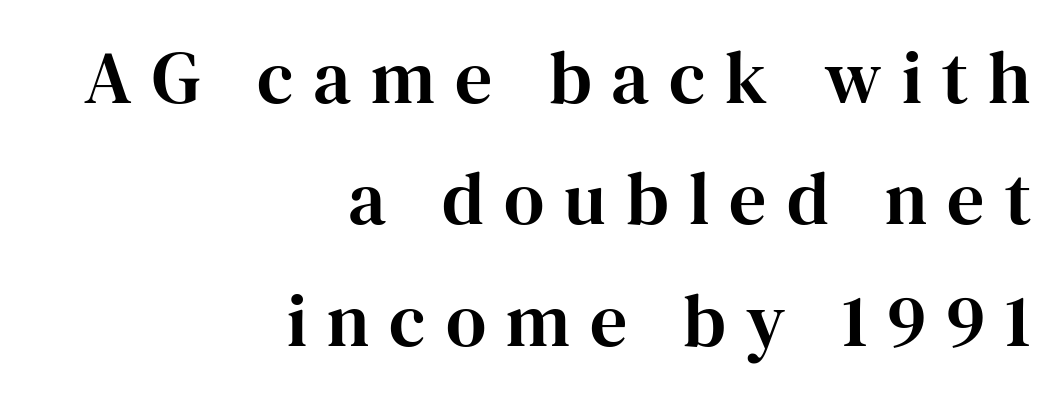
Q: Is the text italic (slanted)? A: No, it is upright.
Q: Is the typeface a serif or a sans-serif typeface? A: Serif.
Q: Is the text underlined? A: No.
Q: How is the paragraph aligned? A: Right-aligned.
Q: Is the spacing between letters normal or unusually wide? A: Unusually wide.
Q: Is the spacing between lines tight, normal or loose? A: Normal.
Q: Width (condensed, normal, or wide)? A: Normal.
Q: Stroke contrast? A: High.
Q: x-height? A: Medium.
Q: Monospaced? A: No.
